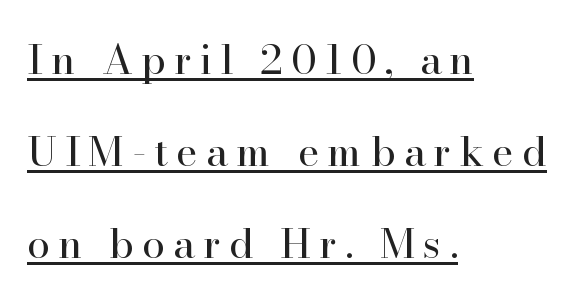
{"serif": "yes", "italic": "no", "bold": "no", "weight": "regular", "width": "normal", "stroke_contrast": "high", "x_height": "small", "monospaced": "no", "underline": "yes", "align": "left", "line_spacing": "loose", "line_spacing_ratio": 2.25, "letter_spacing": "wide", "letter_spacing_em": 0.2, "glyph_px": 41}
